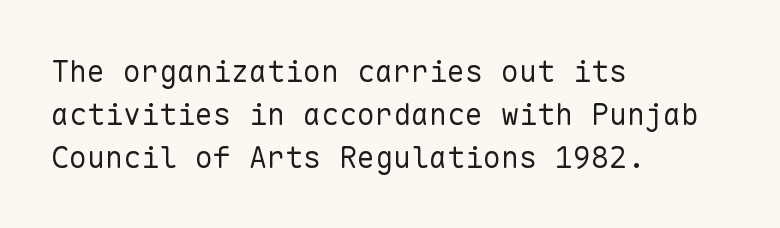
The image shows 30 px regular-weight sans-serif type, upright, monospaced; set left-aligned, normal line spacing (1.43x), normal letter spacing, not underlined; low stroke contrast and a medium x-height.
